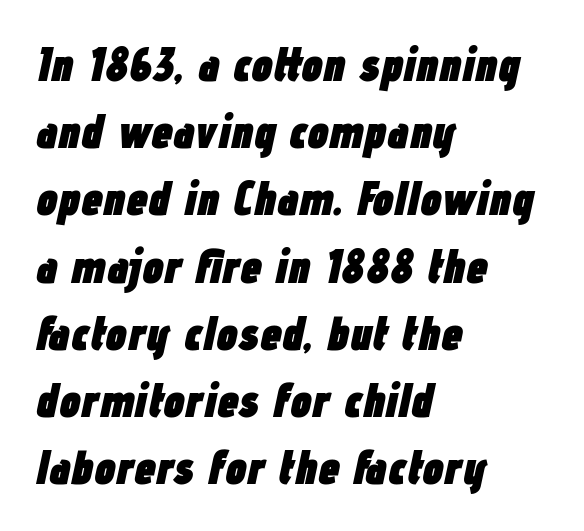
Q: Is the text bold? A: Yes.
Q: Is the text italic (slanted)? A: Yes, it leans right by about 12 degrees.
Q: Is the text underlined? A: No.
Q: How is the paragraph aligned? A: Left-aligned.
Q: Is the spacing between letters normal or unusually wide? A: Normal.
Q: Is the spacing between lines tight, normal or loose? A: Normal.
Q: Width (condensed, normal, or wide)? A: Condensed.
Q: Stroke contrast? A: Low.
Q: x-height? A: Medium.
Q: Monospaced? A: No.
